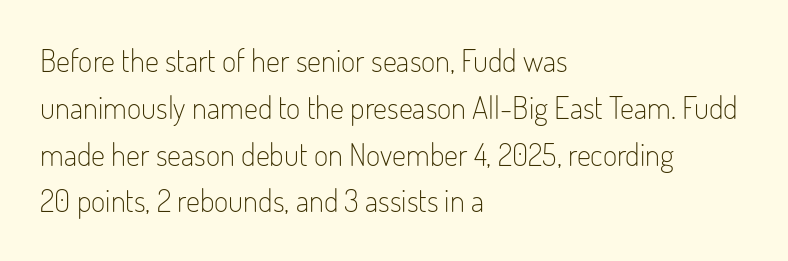
Q: Is the text bold? A: No.
Q: Is the text italic (slanted)? A: No, it is upright.
Q: Is the typeface a serif or a sans-serif typeface? A: Sans-serif.
Q: Is the text underlined? A: No.
Q: How is the paragraph aligned? A: Left-aligned.
Q: Is the spacing between letters normal or unusually wide? A: Normal.
Q: Is the spacing between lines tight, normal or loose? A: Normal.
Q: Width (condensed, normal, or wide)? A: Condensed.
Q: Stroke contrast? A: Low.
Q: x-height? A: Small.
Q: Monospaced? A: No.
